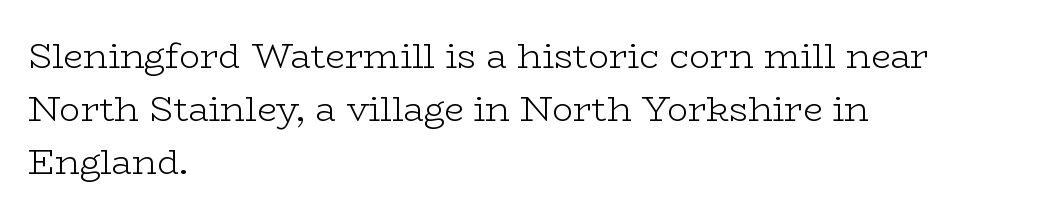
Quick note: interline space is typical. The letterforms sit shoulder to shoulder at normal distance. Clear beneath every line of the passage. The lettering stays uniformly vertical, giving the passage a roman look.
